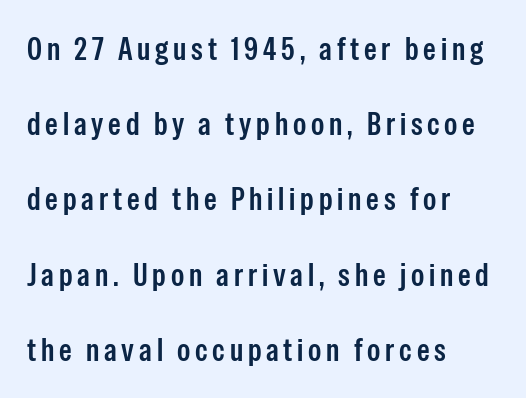
A roman cut, with each character standing at attention. I'd call this a sans setting — the letters go barefoot. Casual observation: everything's shoved over to the left. Notice the strokes are somewhat thickened but not fully heavy: this is a semibold. You could not count columns in this text — the font is proportionally spaced. The space directly below the letters is spotless.
